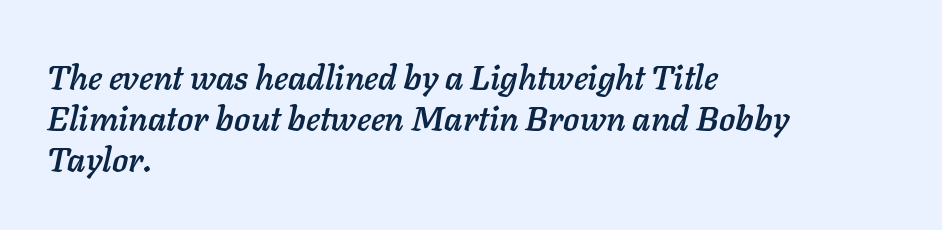
The image shows 34 px text type, italic (leaning right); set left-aligned, line spacing 1.2x, normal letter spacing, not underlined; low stroke contrast and a medium x-height.
